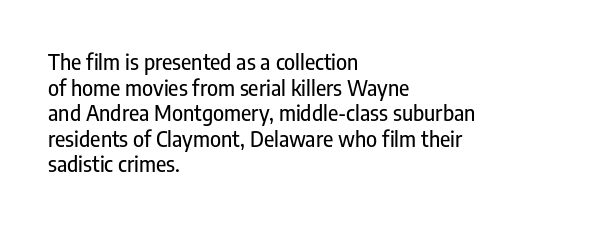
Line beginnings align vertically; line endings do not. Posture: vertical. A typesetter would call this zero additional tracking. The baseline area is clear.
